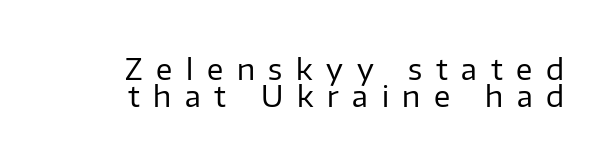
The weight would be labelled regular, book, light, or lighter still. The block of text is dense from top to bottom, with scant space between rows. Spacing verdict: proportional, widths tailored to each character. The characters display no serif detailing; their extremities are plain.
